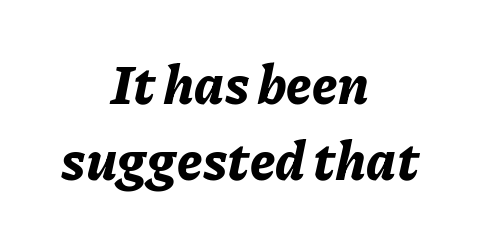
{"italic": "yes", "lean": "right", "slant_degrees": 11, "bold": "yes", "weight": "bold", "width": "normal", "stroke_contrast": "low", "x_height": "medium", "monospaced": "no", "underline": "no", "align": "center", "line_spacing": "normal", "line_spacing_ratio": 1.4, "letter_spacing": "normal", "letter_spacing_em": 0.0, "glyph_px": 54}
